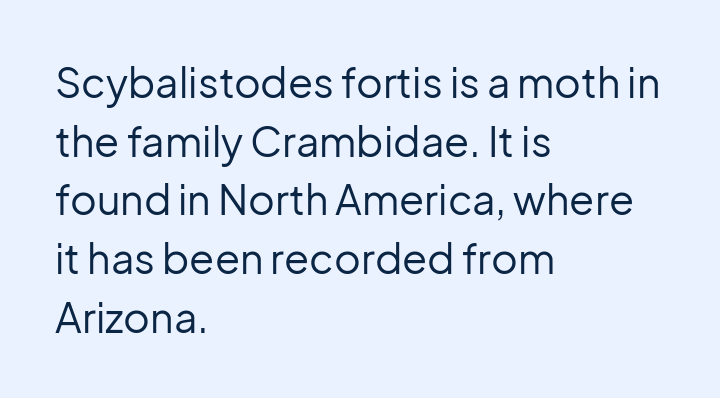
The image shows 41 px regular-weight sans-serif type, upright; set left-aligned, normal line spacing (1.43x), normal letter spacing, not underlined; low stroke contrast and a medium x-height.
